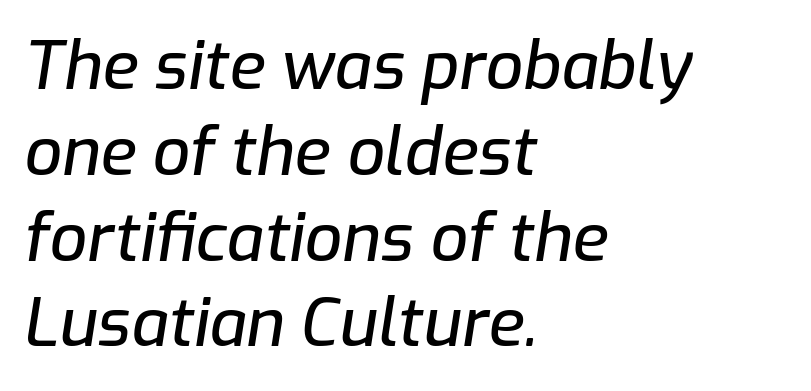
The image shows 66 px text type, italic (leaning right); set left-aligned, normal line spacing (1.3x), normal letter spacing, not underlined; low stroke contrast and a medium x-height.
